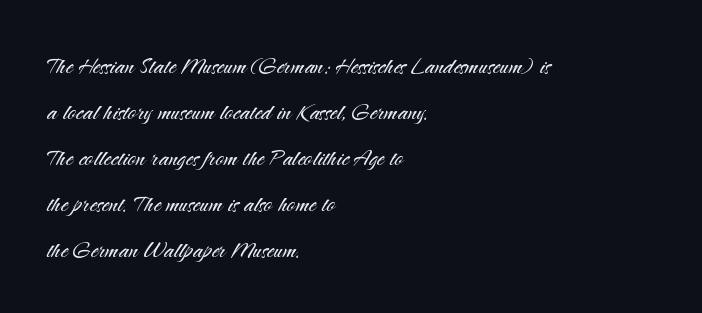
Q: Is the text bold? A: No.
Q: Is the text italic (slanted)? A: Yes.
Q: Is the typeface a serif or a sans-serif typeface? A: Sans-serif.
Q: Is the text underlined? A: No.
Q: How is the paragraph aligned? A: Left-aligned.
Q: Is the spacing between letters normal or unusually wide? A: Normal.
Q: Is the spacing between lines tight, normal or loose? A: Normal.
Q: Width (condensed, normal, or wide)? A: Normal.
Q: Stroke contrast? A: Medium.
Q: x-height? A: Small.
Q: Monospaced? A: No.
